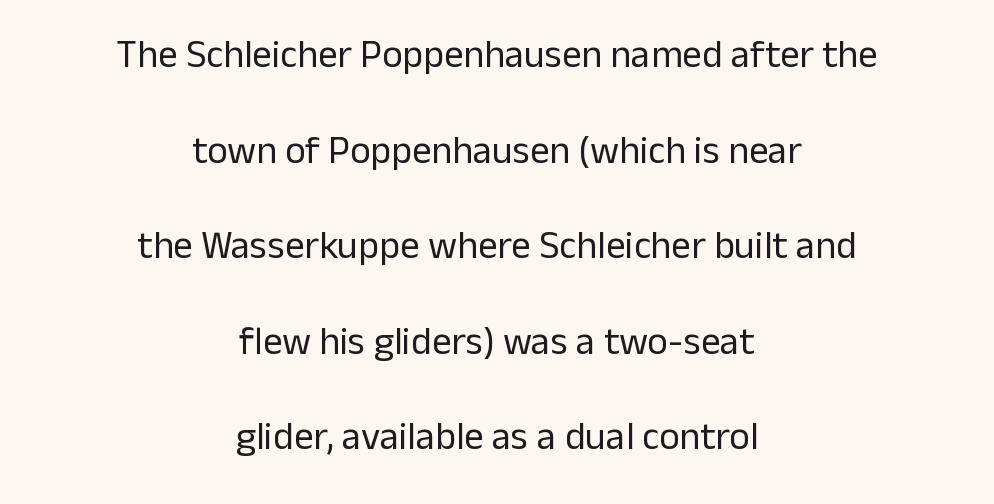
{"serif": "no", "italic": "no", "bold": "no", "weight": "regular", "width": "normal", "stroke_contrast": "low", "x_height": "medium", "monospaced": "no", "underline": "no", "align": "center", "line_spacing": "loose", "line_spacing_ratio": 2.45, "letter_spacing": "normal", "letter_spacing_em": 0.0, "glyph_px": 39}
